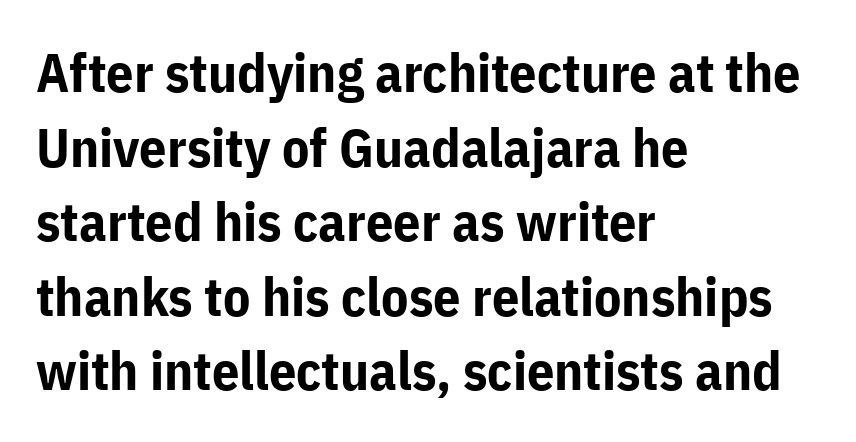
A typesetter would mark this as roman, not italic. The gap between lines stays unmarked. The face used here is proportionally spaced, like ordinary book or web type. On the weight axis this lands at bold, roughly 700. Observe the ordinary spacing: letters are neighbours, not strangers.
